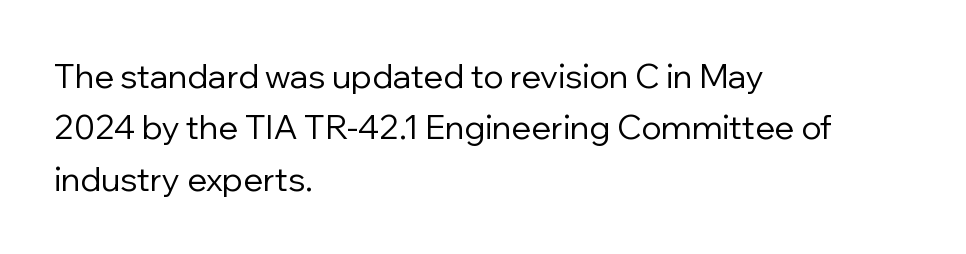
Q: Is the text bold? A: No.
Q: Is the text italic (slanted)? A: No, it is upright.
Q: Is the typeface a serif or a sans-serif typeface? A: Sans-serif.
Q: Is the text underlined? A: No.
Q: How is the paragraph aligned? A: Left-aligned.
Q: Is the spacing between letters normal or unusually wide? A: Normal.
Q: Is the spacing between lines tight, normal or loose? A: Normal.
Q: Width (condensed, normal, or wide)? A: Normal.
Q: Stroke contrast? A: Low.
Q: x-height? A: Medium.
Q: Monospaced? A: No.
